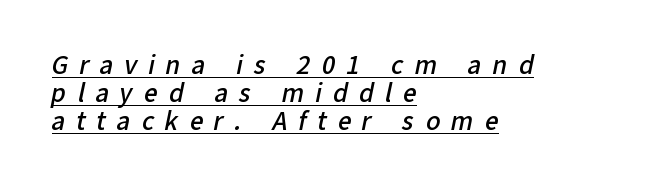
Q: Is the text bold? A: Semi-bold.
Q: Is the text underlined? A: Yes.
Q: How is the paragraph aligned? A: Left-aligned.
Q: Is the spacing between letters normal or unusually wide? A: Unusually wide.
